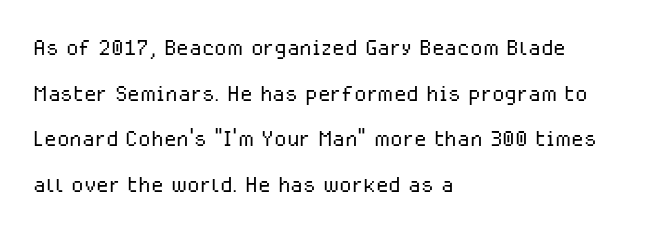
No italicization has been applied; the sample stays upright. In terms of leading, this rendering sits right in the middle. These lines keep a tight, regular rhythm from letter to letter. In terms of letterform style, serifs are entirely absent. The space beneath each line is pristine and unruled.
